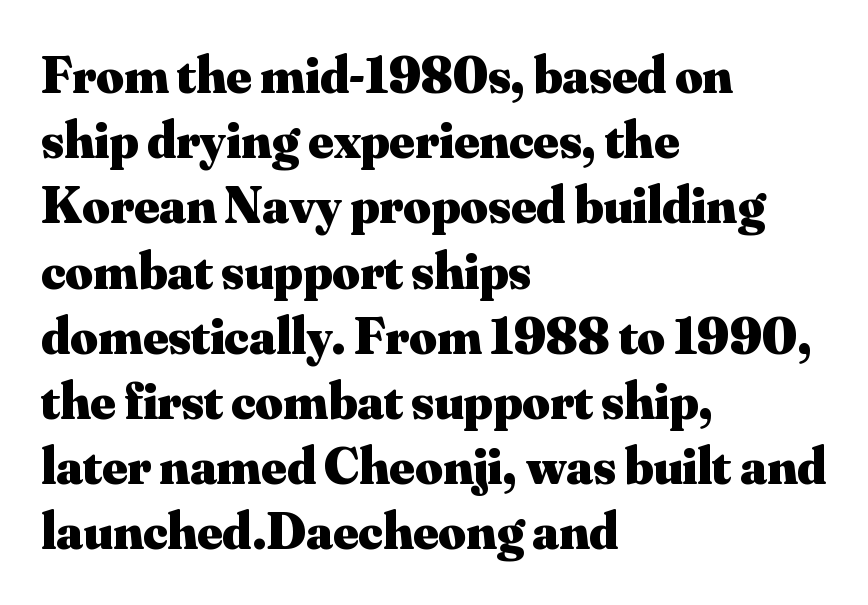
Underline: absent. Each line starts at the same left margin while the right side varies. Ascenders rise straight up at ninety degrees. The passage shown is typeset with a serif family. Pretty heavy lettering here — definitely bold. Nothing unusual about the tracking: characters are spaced as the font intends.
